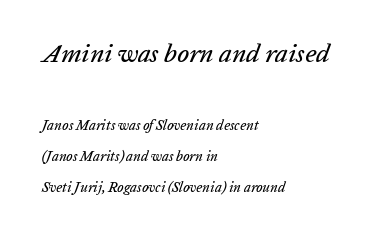
The image shows 26 px text type, italic (leaning right); set left-aligned, loose line spacing (2.18x), normal letter spacing, not underlined; the first (top) block is 1.86x larger.
